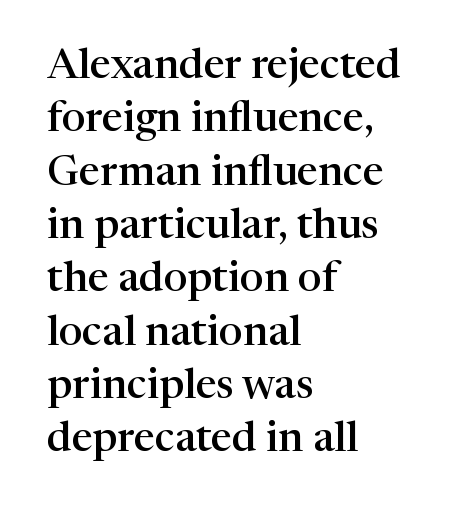
Nobody touched the tracking dial on this one. Underlining? Definitely not there. The line-height multiplier appears to be the usual default. Stroke terminals: seriffed.
